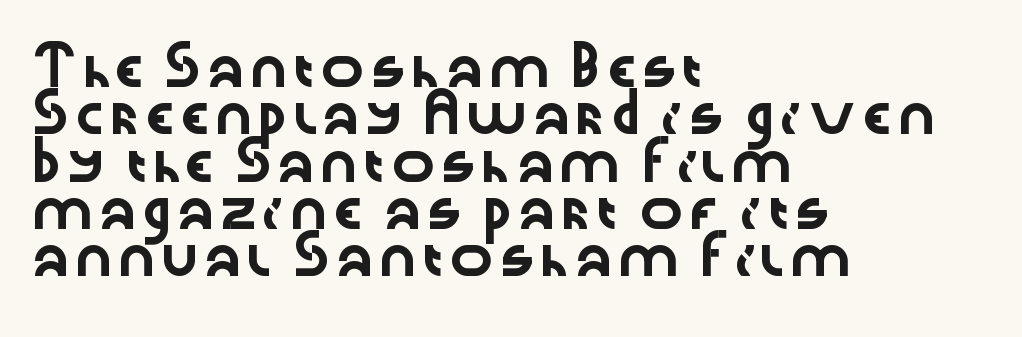
Q: Is the text italic (slanted)? A: No, it is upright.
Q: Is the typeface a serif or a sans-serif typeface? A: Sans-serif.
Q: Is the text underlined? A: No.
Q: How is the paragraph aligned? A: Left-aligned.
Q: Is the spacing between letters normal or unusually wide? A: Normal.
Q: Is the spacing between lines tight, normal or loose? A: Normal.
Q: Width (condensed, normal, or wide)? A: Wide.
Q: Stroke contrast? A: Low.
Q: x-height? A: Medium.
Q: Monospaced? A: No.
